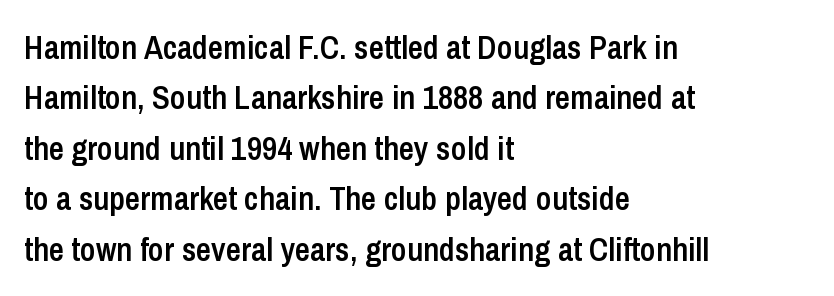
The image shows 33 px semibold, condensed sans-serif type, upright; set left-aligned, normal line spacing (1.53x), normal letter spacing, not underlined; low stroke contrast and a medium x-height.
